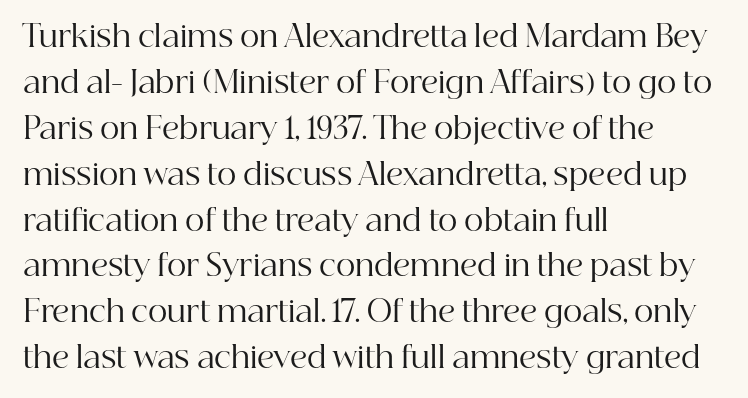
The image shows 30 px regular-weight serif type, upright; set left-aligned, normal line spacing (1.53x), normal letter spacing, not underlined; high stroke contrast and a medium x-height.
